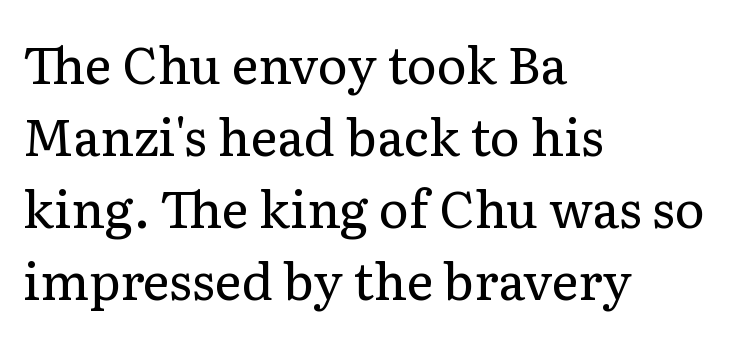
The image shows 51 px regular-weight serif type, upright; set left-aligned, normal line spacing (1.41x), normal letter spacing, not underlined; low stroke contrast and a medium x-height.
